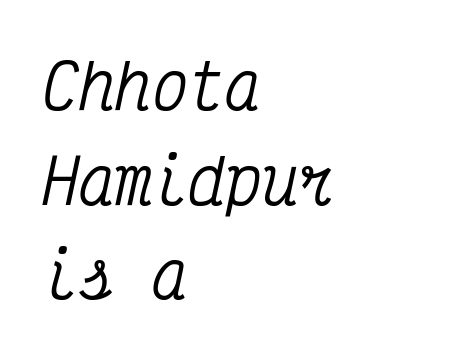
Q: Is the text italic (slanted)? A: Yes, it leans right by about 12 degrees.
Q: Is the typeface a serif or a sans-serif typeface? A: Serif.
Q: Is the text underlined? A: No.
Q: How is the paragraph aligned? A: Left-aligned.
Q: Is the spacing between letters normal or unusually wide? A: Normal.
Q: Is the spacing between lines tight, normal or loose? A: Normal.
Q: Width (condensed, normal, or wide)? A: Condensed.
Q: Stroke contrast? A: Medium.
Q: x-height? A: Medium.
Q: Monospaced? A: Yes.
